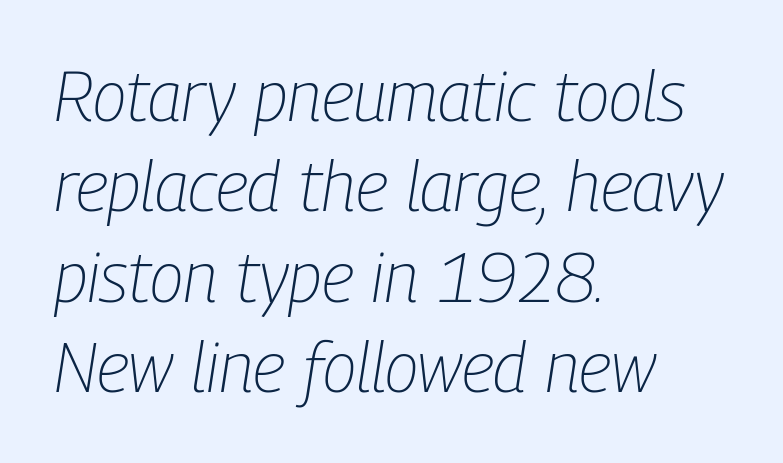
Q: Is the text bold? A: No.
Q: Is the text italic (slanted)? A: Yes, it leans right by about 9 degrees.
Q: Is the text underlined? A: No.
Q: How is the paragraph aligned? A: Left-aligned.
Q: Is the spacing between letters normal or unusually wide? A: Normal.
Q: Is the spacing between lines tight, normal or loose? A: Normal.
Q: Width (condensed, normal, or wide)? A: Condensed.
Q: Stroke contrast? A: Low.
Q: x-height? A: Medium.
Q: Monospaced? A: No.
